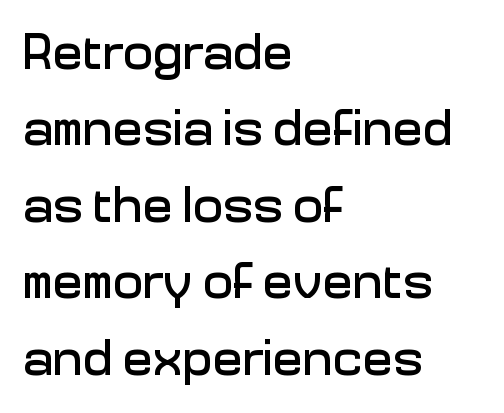
Q: Is the text italic (slanted)? A: No, it is upright.
Q: Is the typeface a serif or a sans-serif typeface? A: Sans-serif.
Q: Is the text underlined? A: No.
Q: How is the paragraph aligned? A: Left-aligned.
Q: Is the spacing between letters normal or unusually wide? A: Normal.
Q: Is the spacing between lines tight, normal or loose? A: Normal.
Q: Width (condensed, normal, or wide)? A: Normal.
Q: Stroke contrast? A: Low.
Q: x-height? A: Medium.
Q: Monospaced? A: No.
